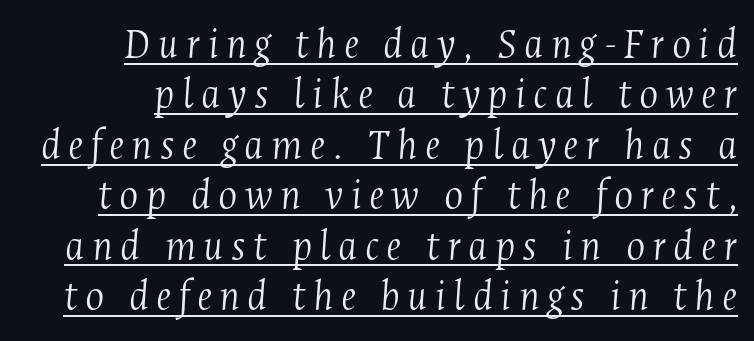
Nothing heavy about these letters — not bold at all. Slanted lettering throughout. Horizontal bands of white between lines are thin slivers. Looks like regular typesetting: each glyph gets only the width it needs.
